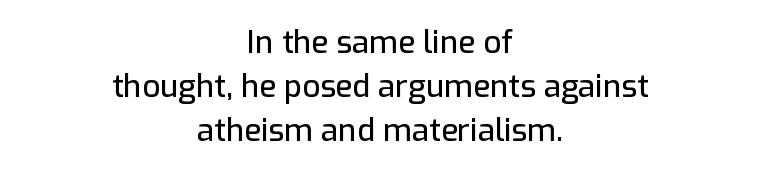
{"serif": "no", "italic": "no", "width": "normal", "stroke_contrast": "low", "x_height": "medium", "monospaced": "no", "underline": "no", "align": "center", "line_spacing": "normal", "line_spacing_ratio": 1.42, "letter_spacing": "normal", "letter_spacing_em": 0.0, "glyph_px": 31}
